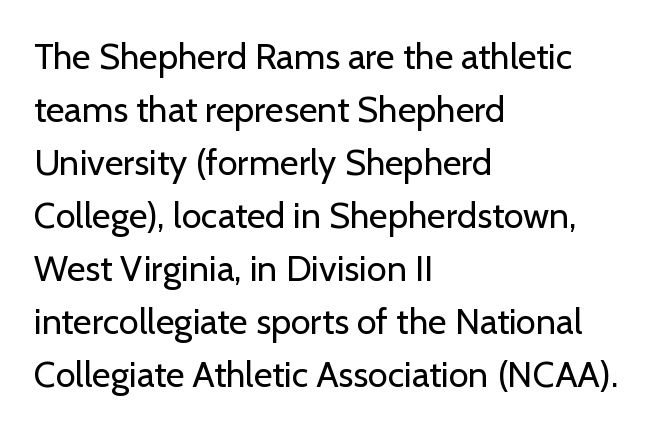
{"serif": "no", "italic": "no", "bold": "no", "weight": "regular", "width": "normal", "stroke_contrast": "low", "x_height": "medium", "monospaced": "no", "underline": "no", "align": "left", "line_spacing": "normal", "line_spacing_ratio": 1.47, "letter_spacing": "normal", "letter_spacing_em": 0.0, "glyph_px": 36}
